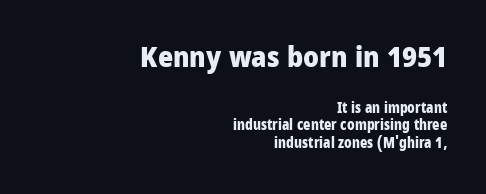
{"serif": "no", "italic": "no", "bold": "yes", "weight": "heavy", "width": "condensed", "stroke_contrast": "low", "x_height": "large", "monospaced": "no", "underline": "no", "align": "right", "line_spacing": "normal", "line_spacing_ratio": 1.26, "letter_spacing": "normal", "letter_spacing_em": 0.0, "larger_block": "first", "size_ratio": 2.07, "glyph_px": 29}
